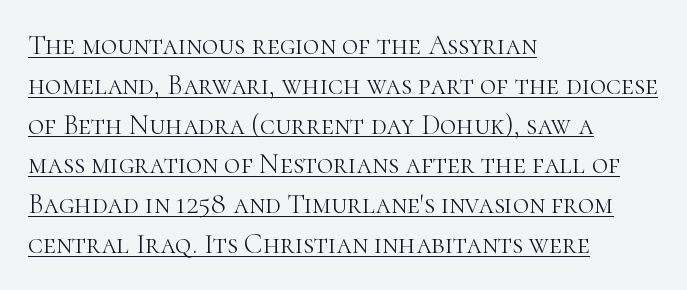
The image shows 28 px light serif type, upright; set left-aligned, normal line spacing (1.42x), normal letter spacing, underlined; high stroke contrast and a medium x-height.
